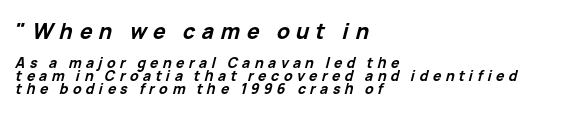
The image shows 21 px bold type, italic (leaning right); set left-aligned, tight line spacing (0.95x), unusually wide letter spacing (+0.31 em), not underlined; the first (top) block is 1.5x larger.
